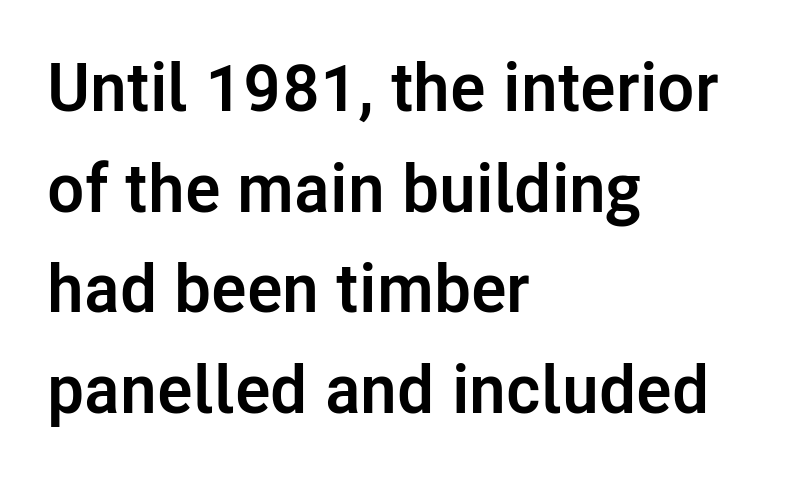
The image shows 68 px semibold sans-serif type, upright; set left-aligned, normal line spacing (1.48x), normal letter spacing, not underlined; low stroke contrast and a medium x-height.
